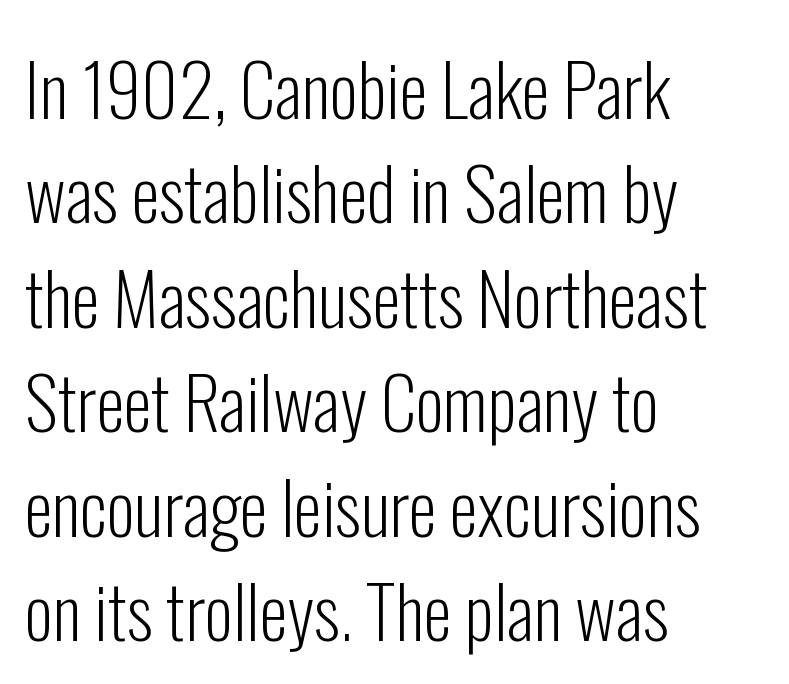
The image shows 72 px light, condensed sans-serif type, upright; set left-aligned, normal line spacing (1.45x), normal letter spacing, not underlined; low stroke contrast and a medium x-height.
